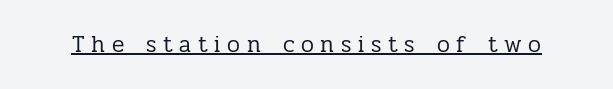
The image shows 23 px text type, upright; set unusually wide letter spacing (+0.29 em), underlined.
